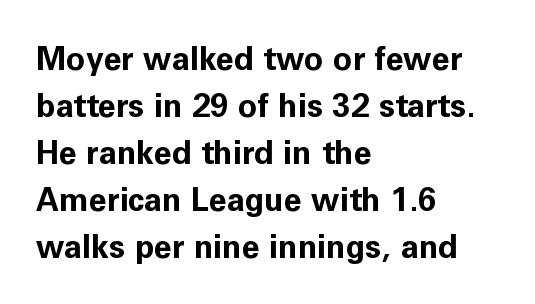
Q: Is the text bold? A: Yes.
Q: Is the text italic (slanted)? A: No, it is upright.
Q: Is the typeface a serif or a sans-serif typeface? A: Sans-serif.
Q: Is the text underlined? A: No.
Q: How is the paragraph aligned? A: Left-aligned.
Q: Is the spacing between letters normal or unusually wide? A: Normal.
Q: Is the spacing between lines tight, normal or loose? A: Normal.
Q: Width (condensed, normal, or wide)? A: Normal.
Q: Stroke contrast? A: Low.
Q: x-height? A: Medium.
Q: Monospaced? A: No.
